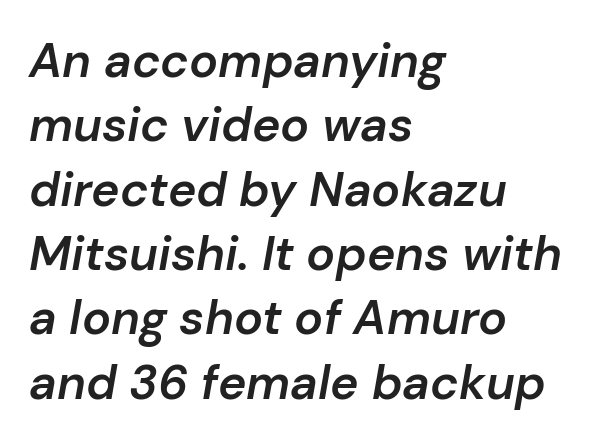
Layout note: lines flush left. Set as a demibold, roughly 600 on the weight scale. Words appear dense and cohesive because spacing is normal. Summary of vertical rhythm: regular, with standard interline spacing. A clean baseline with only descenders dipping below it.
